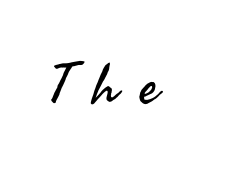
Is this a fixed-width face? No — the glyphs have proportional, varying widths. The words here are not underlined. The tracking reads as deliberately expanded to a designer's eye. A typesetter would label this face a sans. Think standard paragraph weight, or any step lighter than that.
